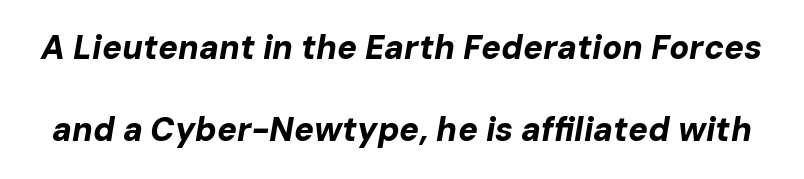
Nobody touched the tracking dial on this one. Italic? Definitely — the glyphs are oblique. Set as a true bold cut, around the 700 mark. This sample trades compactness for vertical openness between lines. Varying glyph widths throughout — classic text-font behaviour.
